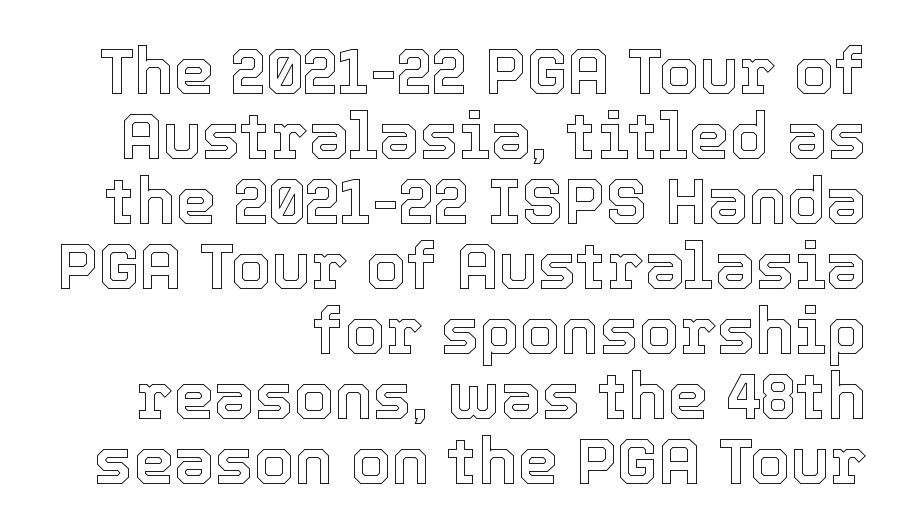
Q: Is the text italic (slanted)? A: No, it is upright.
Q: Is the text underlined? A: No.
Q: How is the paragraph aligned? A: Right-aligned.
Q: Is the spacing between letters normal or unusually wide? A: Normal.
Q: Is the spacing between lines tight, normal or loose? A: Tight.
Q: Width (condensed, normal, or wide)? A: Normal.
Q: x-height? A: Medium.
Q: Monospaced? A: No.
